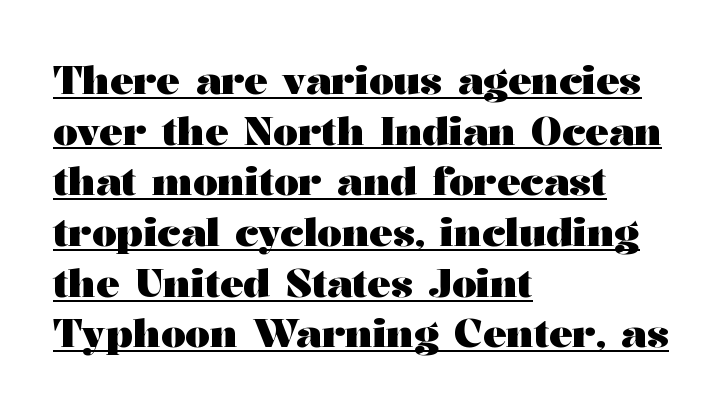
Character widths vary here, with narrow letters taking less room than wide ones. In designer terms, the underline attribute is active on this setting. The setting favours the left margin, as ordinary paragraphs usually do. The letters stand upright; this is a roman face.
